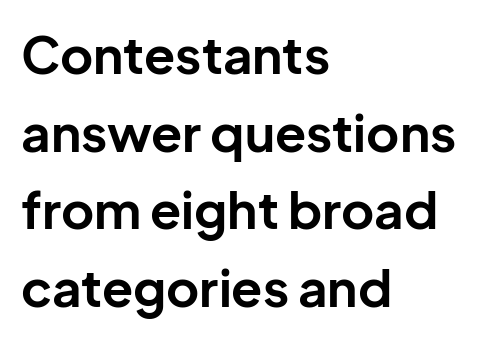
The image shows 51 px bold sans-serif type, upright; set left-aligned, normal line spacing (1.52x), normal letter spacing, not underlined; low stroke contrast and a medium x-height.
